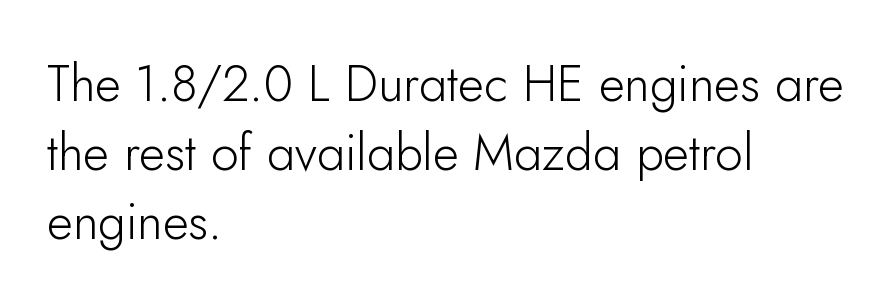
Q: Is the text bold? A: No.
Q: Is the text italic (slanted)? A: No, it is upright.
Q: Is the typeface a serif or a sans-serif typeface? A: Sans-serif.
Q: Is the text underlined? A: No.
Q: How is the paragraph aligned? A: Left-aligned.
Q: Is the spacing between letters normal or unusually wide? A: Normal.
Q: Is the spacing between lines tight, normal or loose? A: Normal.
Q: Width (condensed, normal, or wide)? A: Normal.
Q: Stroke contrast? A: Low.
Q: x-height? A: Small.
Q: Monospaced? A: No.
